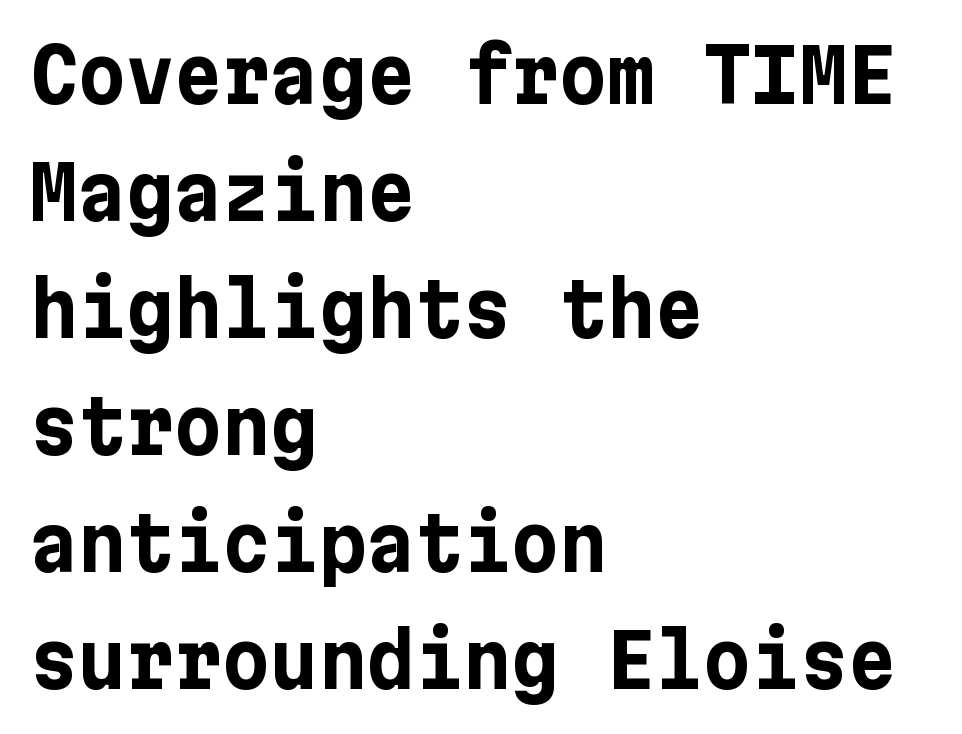
Q: Is the text bold? A: Yes.
Q: Is the text italic (slanted)? A: No, it is upright.
Q: Is the typeface a serif or a sans-serif typeface? A: Sans-serif.
Q: Is the text underlined? A: No.
Q: How is the paragraph aligned? A: Left-aligned.
Q: Is the spacing between letters normal or unusually wide? A: Normal.
Q: Is the spacing between lines tight, normal or loose? A: Normal.
Q: Width (condensed, normal, or wide)? A: Normal.
Q: Stroke contrast? A: Low.
Q: x-height? A: Medium.
